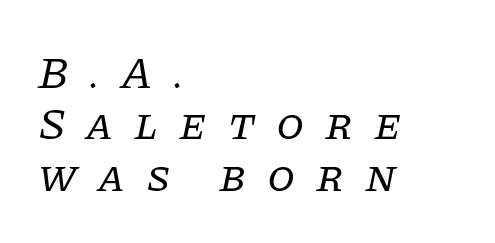
The image shows 45 px regular-weight serif type, italic (leaning right); set left-aligned, tight line spacing (1.14x), unusually wide letter spacing (+0.46 em), not underlined; low stroke contrast and a large x-height.
